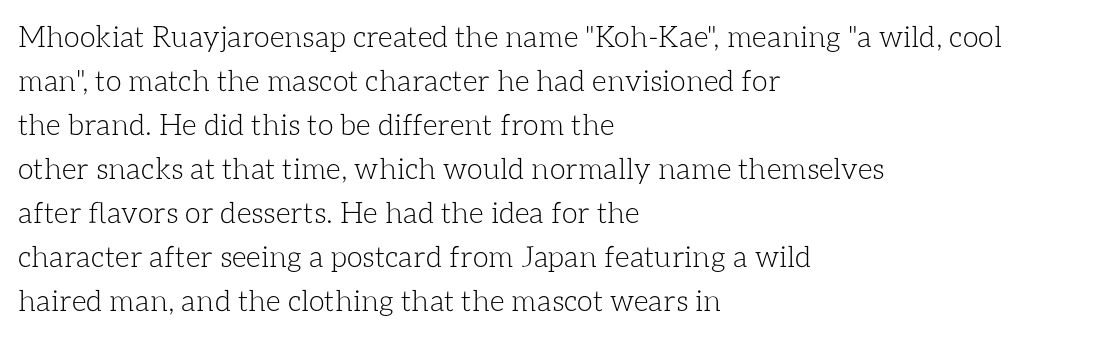
Q: Is the text bold? A: No.
Q: Is the text italic (slanted)? A: No, it is upright.
Q: Is the text underlined? A: No.
Q: How is the paragraph aligned? A: Left-aligned.
Q: Is the spacing between letters normal or unusually wide? A: Normal.
Q: Is the spacing between lines tight, normal or loose? A: Normal.
Q: Width (condensed, normal, or wide)? A: Normal.
Q: Stroke contrast? A: Low.
Q: x-height? A: Medium.
Q: Monospaced? A: No.
